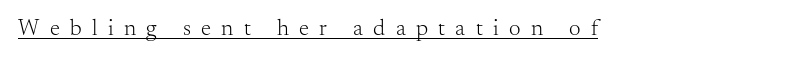
The letters stand straight up with perfectly vertical stems. Here the glyphs are tracked loosely, breaking word shapes into spaced letters. Caption: lettering with a line underneath. If you drew a ruler down the left edge, every line would touch it. Weight: not bold — regular or lighter.
